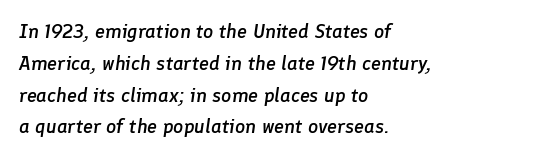
The sample has been set in demibold, a notch under bold. Interline gaps are of average width in this sample. Leftover space on each line is placed entirely after the last word. The axis of the letterforms is tilted away from vertical.
